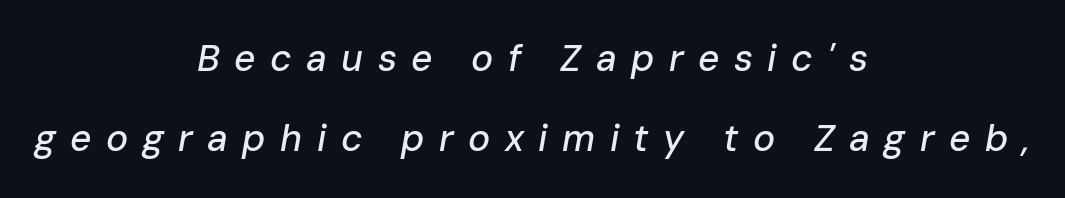
Q: Is the text italic (slanted)? A: Yes, it leans right by about 10 degrees.
Q: Is the text underlined? A: No.
Q: How is the paragraph aligned? A: Centered.
Q: Is the spacing between letters normal or unusually wide? A: Unusually wide.
Q: Is the spacing between lines tight, normal or loose? A: Loose.
Q: Width (condensed, normal, or wide)? A: Normal.
Q: Stroke contrast? A: Low.
Q: x-height? A: Medium.
Q: Monospaced? A: No.
